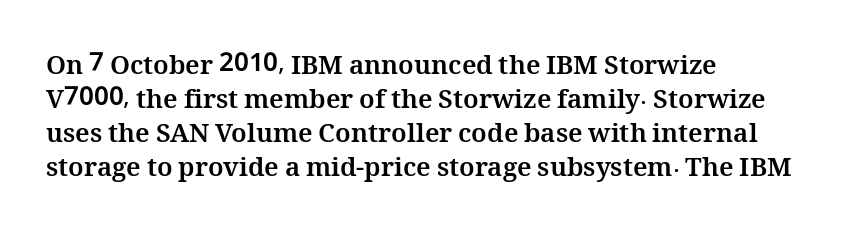
{"italic": "no", "bold": "yes", "underline": "no", "align": "left", "line_spacing": "normal", "line_spacing_ratio": 1.31, "letter_spacing": "normal", "letter_spacing_em": 0.0, "glyph_px": 26}
